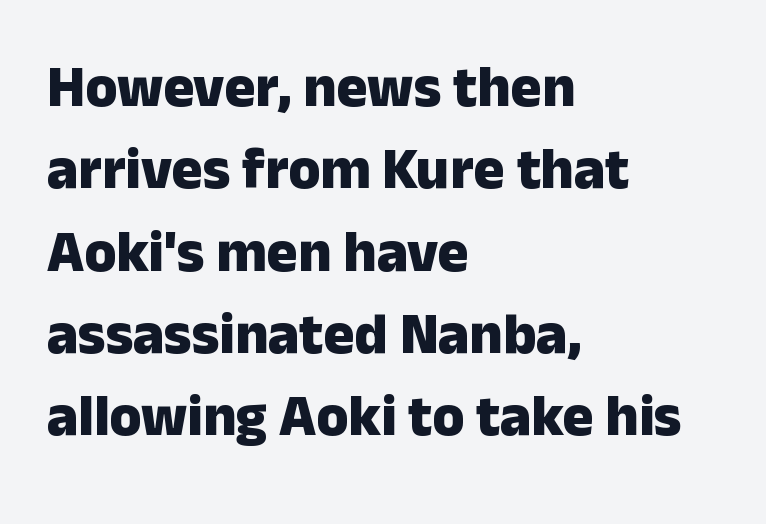
The paragraph has a hard left edge and a soft right edge. How are the letters spaced? Ordinarily, with no added tracking. The face used here is proportionally spaced, like ordinary book or web type. When letters stand straight like this, we call the style roman or upright. Observe the absence of serifs on each vertical stroke in this sample.
